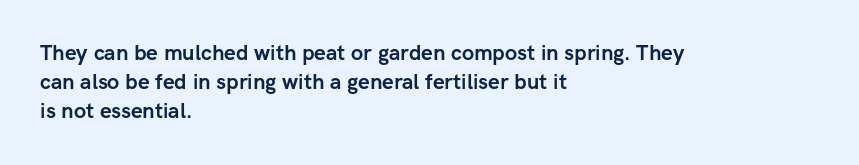
Q: Is the text bold? A: Yes.
Q: Is the text italic (slanted)? A: No, it is upright.
Q: Is the text underlined? A: No.
Q: How is the paragraph aligned? A: Left-aligned.
Q: Is the spacing between letters normal or unusually wide? A: Normal.
Q: Is the spacing between lines tight, normal or loose? A: Normal.
